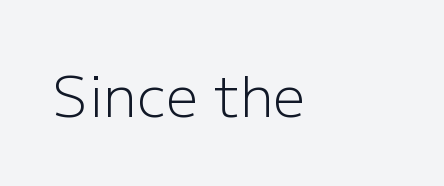
Summary of weight: not heavy and not bold. Looks like regular typesetting: each glyph gets only the width it needs. The characters display no serif detailing; their extremities are plain. Glyph-to-glyph distance matches everyday printed text.
